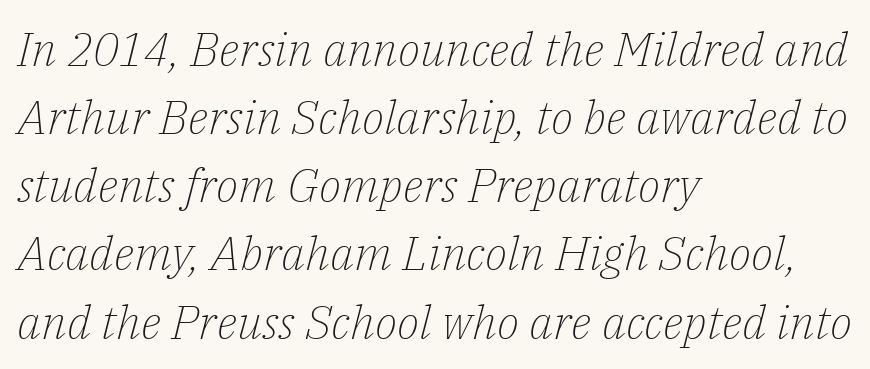
The image shows 47 px light serif type, italic (leaning right); set left-aligned, normal line spacing (1.45x), normal letter spacing, not underlined; low stroke contrast and a medium x-height.
